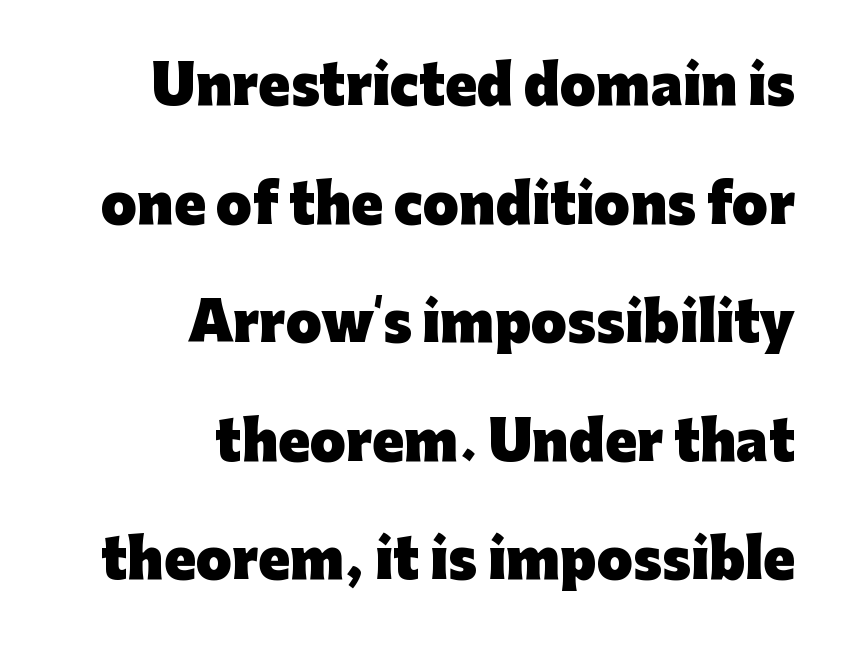
{"serif": "no", "italic": "no", "bold": "yes", "weight": "heavy", "width": "normal", "stroke_contrast": "low", "x_height": "medium", "monospaced": "no", "underline": "no", "align": "right", "line_spacing": "loose", "line_spacing_ratio": 2.28, "letter_spacing": "normal", "letter_spacing_em": 0.0, "glyph_px": 52}
